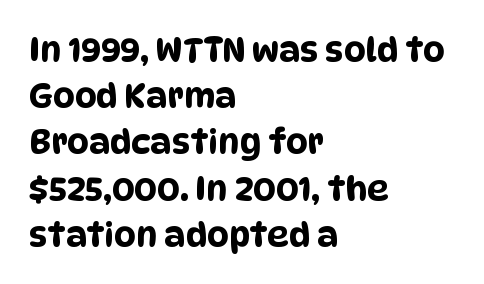
Q: Is the typeface a serif or a sans-serif typeface? A: Sans-serif.
Q: Is the text underlined? A: No.
Q: How is the paragraph aligned? A: Left-aligned.
Q: Is the spacing between letters normal or unusually wide? A: Normal.
Q: Is the spacing between lines tight, normal or loose? A: Normal.
Q: Width (condensed, normal, or wide)? A: Condensed.
Q: Stroke contrast? A: Low.
Q: x-height? A: Large.
Q: Monospaced? A: No.
